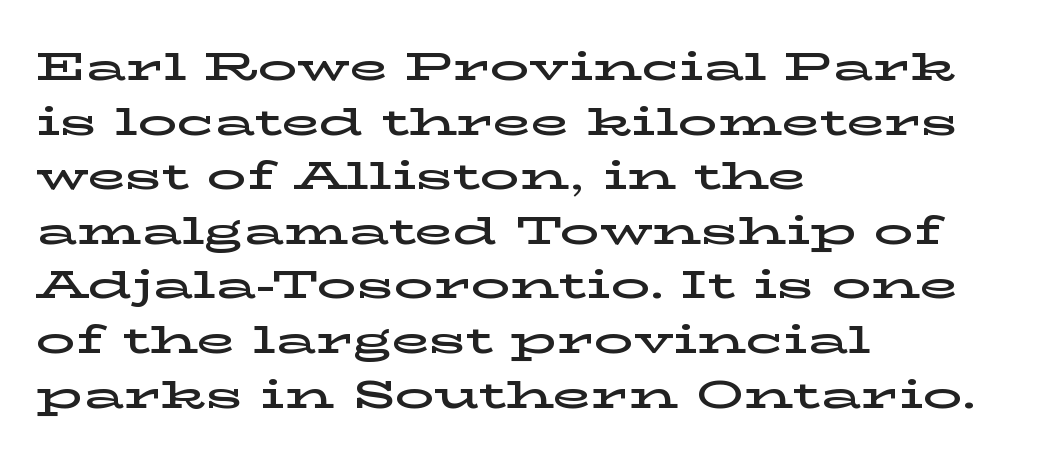
Q: Is the text italic (slanted)? A: No, it is upright.
Q: Is the typeface a serif or a sans-serif typeface? A: Serif.
Q: Is the text underlined? A: No.
Q: How is the paragraph aligned? A: Left-aligned.
Q: Is the spacing between letters normal or unusually wide? A: Normal.
Q: Is the spacing between lines tight, normal or loose? A: Normal.
Q: Width (condensed, normal, or wide)? A: Wide.
Q: Stroke contrast? A: Low.
Q: x-height? A: Medium.
Q: Monospaced? A: No.
